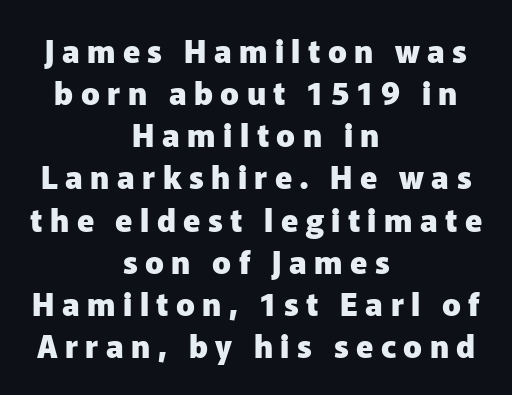
Q: Is the text bold? A: Yes.
Q: Is the text italic (slanted)? A: No, it is upright.
Q: Is the typeface a serif or a sans-serif typeface? A: Sans-serif.
Q: Is the text underlined? A: No.
Q: How is the paragraph aligned? A: Centered.
Q: Is the spacing between letters normal or unusually wide? A: Unusually wide.
Q: Is the spacing between lines tight, normal or loose? A: Normal.
Q: Width (condensed, normal, or wide)? A: Normal.
Q: Stroke contrast? A: Low.
Q: x-height? A: Medium.
Q: Monospaced? A: No.
